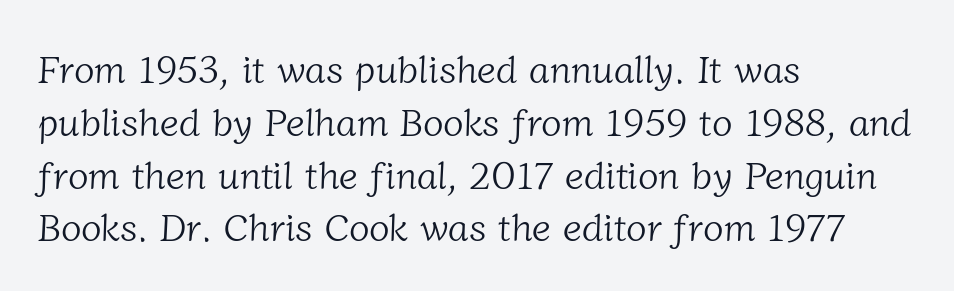
{"serif": "yes", "bold": "no", "weight": "light", "width": "normal", "stroke_contrast": "low", "x_height": "medium", "monospaced": "no", "underline": "no", "align": "left", "line_spacing": "normal", "line_spacing_ratio": 1.39, "letter_spacing": "normal", "letter_spacing_em": 0.0, "glyph_px": 38}
